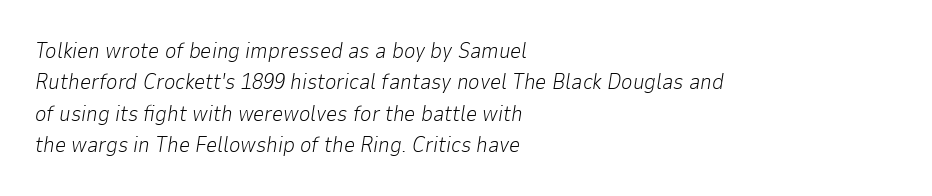
{"italic": "yes", "lean": "right", "slant_degrees": 9, "bold": "no", "underline": "no", "align": "left", "line_spacing": "normal", "line_spacing_ratio": 1.43, "letter_spacing": "normal", "letter_spacing_em": 0.0, "glyph_px": 22}
